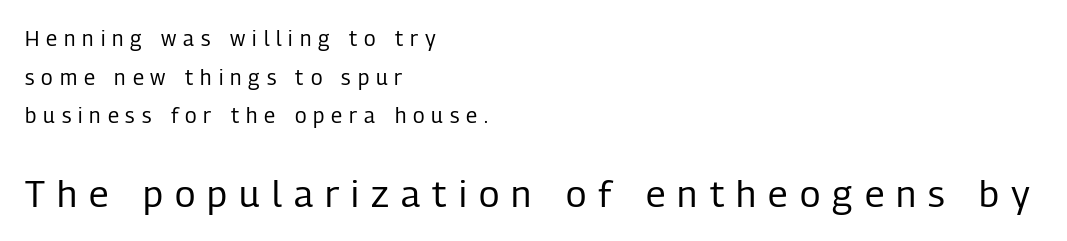
Observe the absence of serifs on each vertical stroke in this sample. Is there any slant? The stems are plumb. How are the letters spaced? Widely, with obvious added tracking. Bare-footed words on every line.
